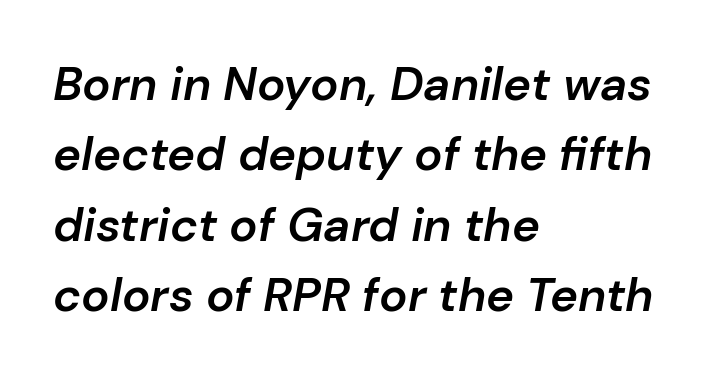
The image shows 47 px semibold type, italic (leaning right); set left-aligned, normal line spacing (1.5x), normal letter spacing, not underlined; low stroke contrast and a medium x-height.
